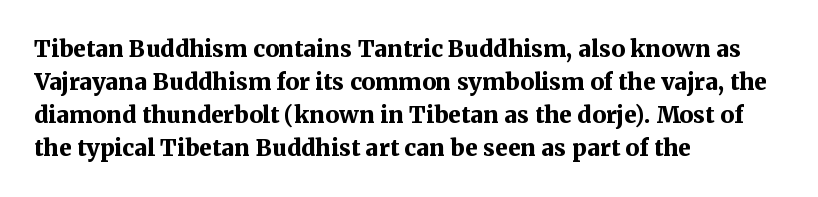
The gaps between neighbouring characters are ordinary and unremarkable. A dark, heavy texture on the line: the type is bold. Leftover space on each line is placed entirely after the last word. Reading down the column, the eye jumps a familiar distance to each next line. This is the regular roman posture of the typeface.
